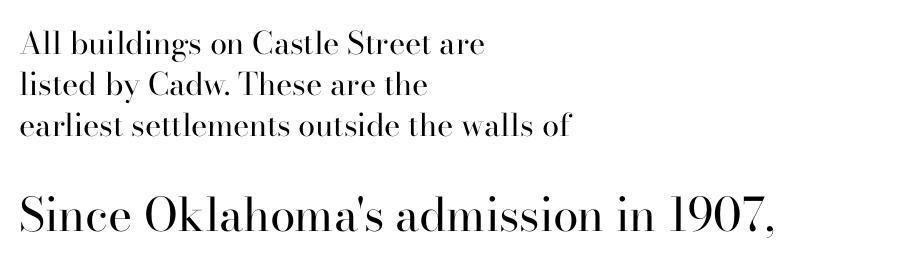
The image shows 46 px regular-weight serif type, upright; set left-aligned, normal line spacing (1.33x), normal letter spacing, not underlined; the second (bottom) block is 1.48x larger; high stroke contrast and a small x-height.
